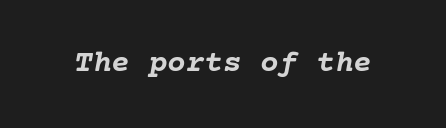
The image shows 31 px semibold type, italic (leaning right); set normal letter spacing, not underlined; low stroke contrast and a medium x-height.
